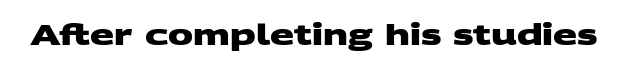
Q: Is the text bold? A: Yes.
Q: Is the typeface a serif or a sans-serif typeface? A: Sans-serif.
Q: Is the text underlined? A: No.
Q: Is the spacing between letters normal or unusually wide? A: Normal.
Q: Width (condensed, normal, or wide)? A: Wide.
Q: Stroke contrast? A: Medium.
Q: x-height? A: Large.
Q: Monospaced? A: No.
